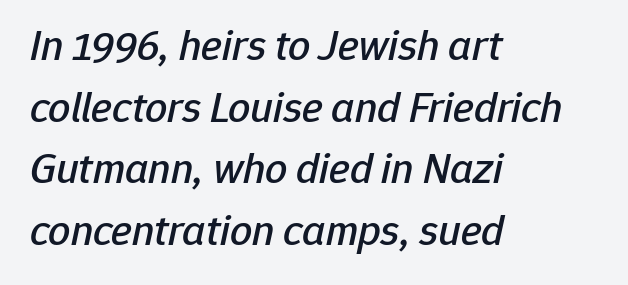
The image shows 44 px text type, italic (leaning right); set left-aligned, normal line spacing (1.4x), normal letter spacing, not underlined; low stroke contrast and a medium x-height.
